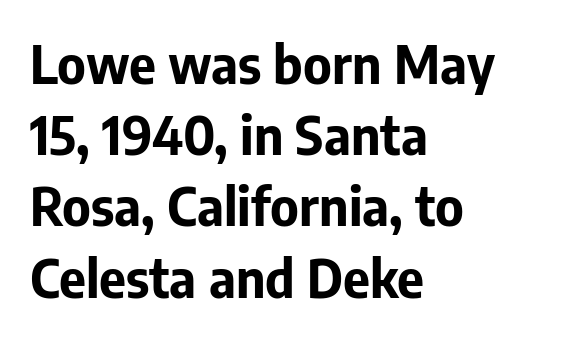
{"serif": "no", "italic": "no", "bold": "yes", "weight": "bold", "width": "normal", "stroke_contrast": "low", "x_height": "medium", "monospaced": "no", "underline": "no", "align": "left", "line_spacing": "normal", "line_spacing_ratio": 1.37, "letter_spacing": "normal", "letter_spacing_em": 0.0, "glyph_px": 52}
